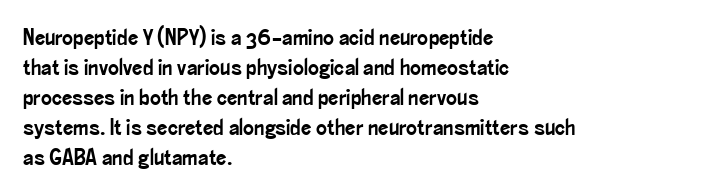
Q: Is the text italic (slanted)? A: No, it is upright.
Q: Is the text underlined? A: No.
Q: How is the paragraph aligned? A: Left-aligned.
Q: Is the spacing between letters normal or unusually wide? A: Normal.
Q: Is the spacing between lines tight, normal or loose? A: Normal.
